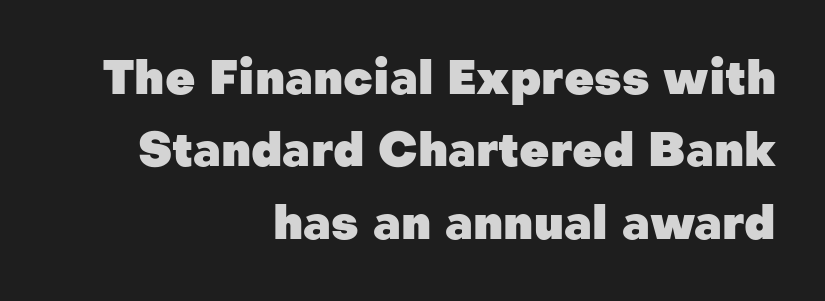
{"serif": "no", "italic": "no", "bold": "yes", "weight": "heavy", "width": "normal", "stroke_contrast": "low", "x_height": "medium", "monospaced": "no", "underline": "no", "align": "right", "line_spacing": "normal", "line_spacing_ratio": 1.54, "letter_spacing": "normal", "letter_spacing_em": 0.0, "glyph_px": 47}
